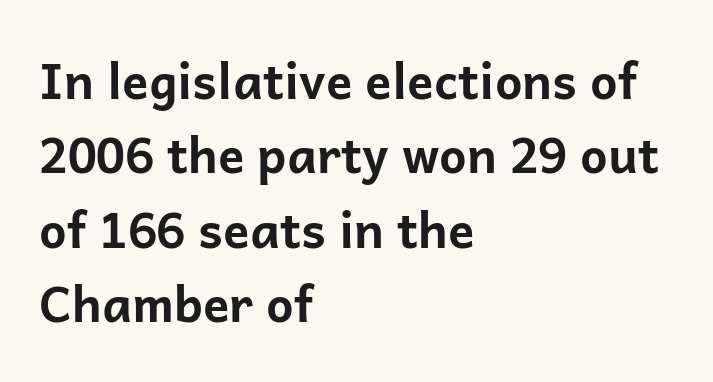
Each letter keeps its own natural width here, so spacing adapts to shape. Every letter is thick-stroked: bold, no question. The lettering holds an erect, upright posture throughout. The vertical gap from one line to the next is medium.
